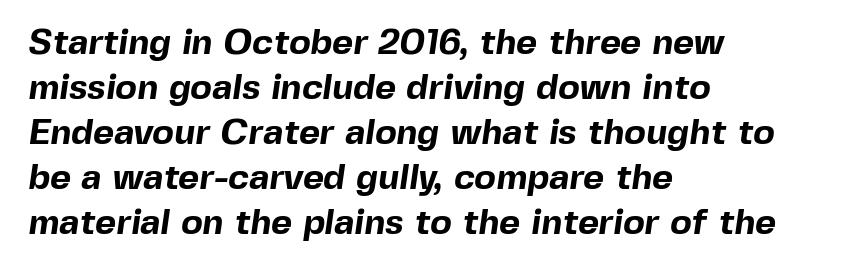
The glyphs in this specimen are sans serif. Strokes here are thick enough to call this a true bold. Honestly, the letter spacing is just normal — you wouldn't notice it. Line beginnings align vertically; line endings do not.
